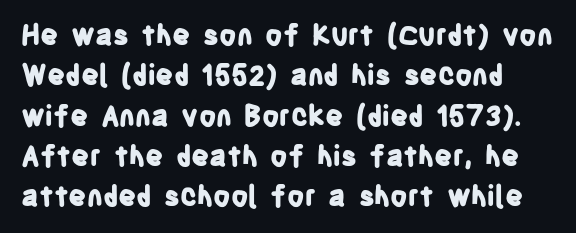
Typographically, this falls in the sans-serif category. The axis of the letterforms is exactly vertical. Beneath every word, the page is bare. You could not count columns in this text — the font is proportionally spaced. Observe the ordinary spacing: letters are neighbours, not strangers. On the weight axis this lands at bold, roughly 700.
